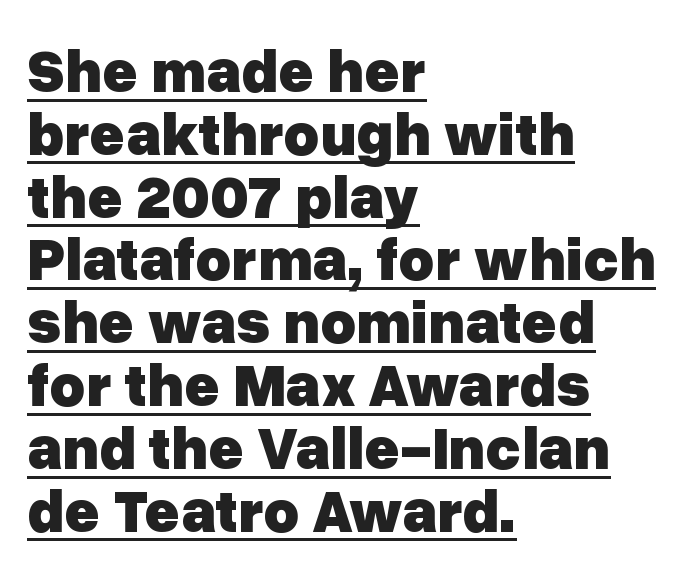
The image shows 61 px heavy sans-serif type, upright; set left-aligned, tight line spacing (1.03x), normal letter spacing, underlined; low stroke contrast and a medium x-height.
